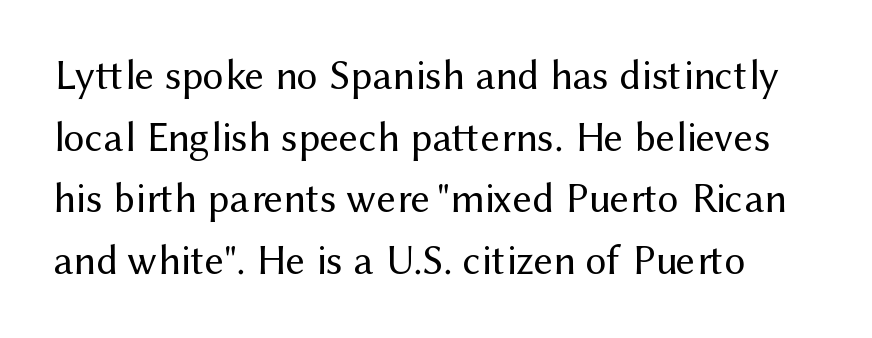
Q: Is the text bold? A: No.
Q: Is the text italic (slanted)? A: No, it is upright.
Q: Is the typeface a serif or a sans-serif typeface? A: Sans-serif.
Q: Is the text underlined? A: No.
Q: How is the paragraph aligned? A: Left-aligned.
Q: Is the spacing between letters normal or unusually wide? A: Normal.
Q: Is the spacing between lines tight, normal or loose? A: Normal.
Q: Width (condensed, normal, or wide)? A: Normal.
Q: Stroke contrast? A: Medium.
Q: x-height? A: Medium.
Q: Monospaced? A: No.
